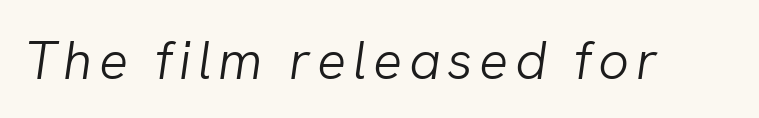
The image shows 54 px light type, italic (leaning right); set not underlined; low stroke contrast and a medium x-height.
